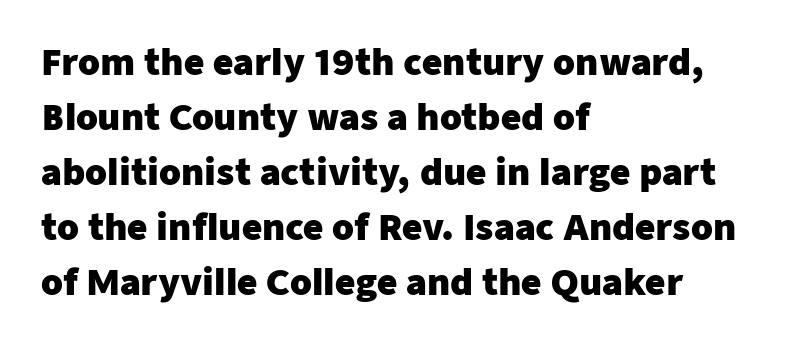
Type without underlining. Typeset ragged right — the left edge is the straight one. Is this a fixed-width face? No — the glyphs have proportional, varying widths. Between one letter and the next there's only the usual sliver of space.
